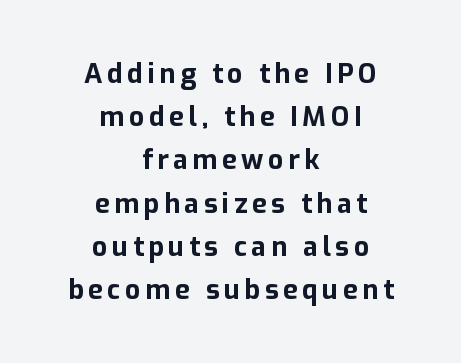
Upright lettering throughout. The rag falls on both sides of this text block equally. Leading matches the norm, producing a regular column. Does the weight exceed regular? Yes, all the way to bold.
